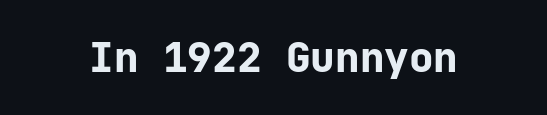
Q: Is the text bold? A: Yes.
Q: Is the text italic (slanted)? A: No, it is upright.
Q: Is the typeface a serif or a sans-serif typeface? A: Sans-serif.
Q: Is the text underlined? A: No.
Q: Is the spacing between letters normal or unusually wide? A: Normal.
Q: Width (condensed, normal, or wide)? A: Normal.
Q: Stroke contrast? A: Low.
Q: x-height? A: Medium.
